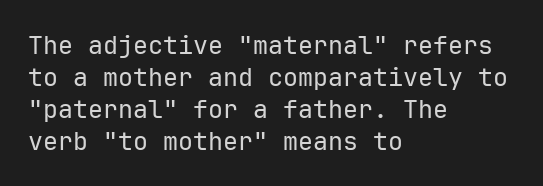
Q: Is the text bold? A: No.
Q: Is the text italic (slanted)? A: No, it is upright.
Q: Is the text underlined? A: No.
Q: How is the paragraph aligned? A: Left-aligned.
Q: Is the spacing between letters normal or unusually wide? A: Normal.
Q: Is the spacing between lines tight, normal or loose? A: Normal.
